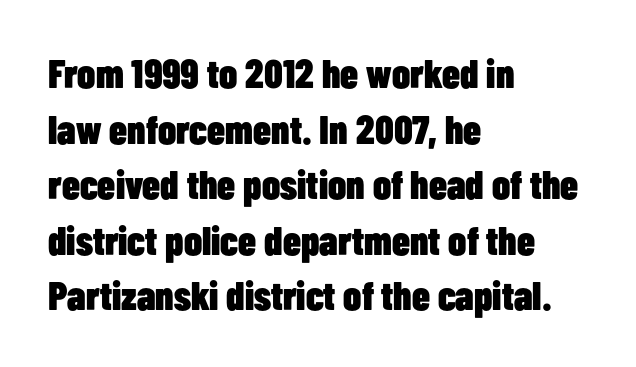
The type is set solid horizontally, with unmodified tracking. The font is running at its bold setting. Does the copy run flush right? No — it runs flush left. Is there much room between lines? A standard amount, neither cramped nor airy.
